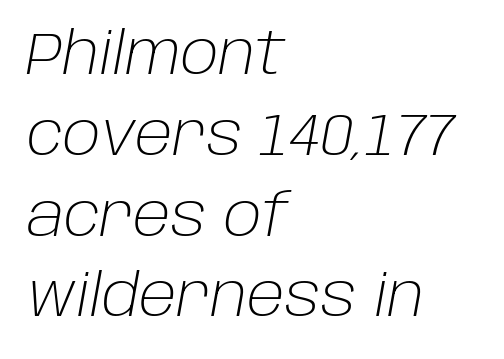
{"italic": "yes", "lean": "right", "slant_degrees": 10, "bold": "no", "weight": "light", "width": "normal", "stroke_contrast": "low", "x_height": "large", "monospaced": "no", "underline": "no", "align": "left", "line_spacing": "normal", "line_spacing_ratio": 1.37, "letter_spacing": "normal", "letter_spacing_em": 0.0, "glyph_px": 59}
